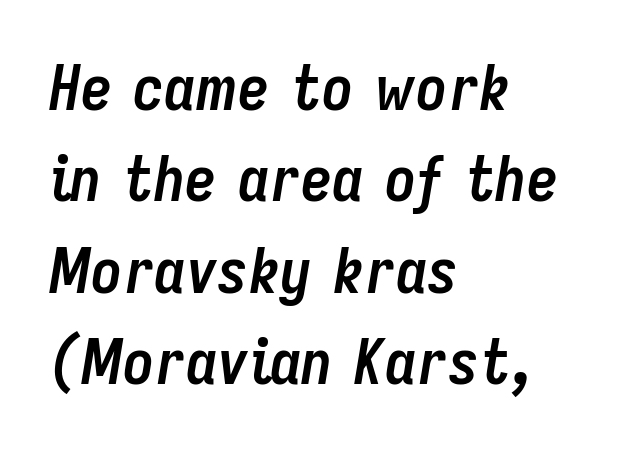
Q: Is the text bold? A: Yes.
Q: Is the text italic (slanted)? A: Yes, it leans right by about 9 degrees.
Q: Is the text underlined? A: No.
Q: How is the paragraph aligned? A: Left-aligned.
Q: Is the spacing between letters normal or unusually wide? A: Normal.
Q: Is the spacing between lines tight, normal or loose? A: Normal.
Q: Width (condensed, normal, or wide)? A: Condensed.
Q: Stroke contrast? A: Low.
Q: x-height? A: Medium.
Q: Monospaced? A: No.
